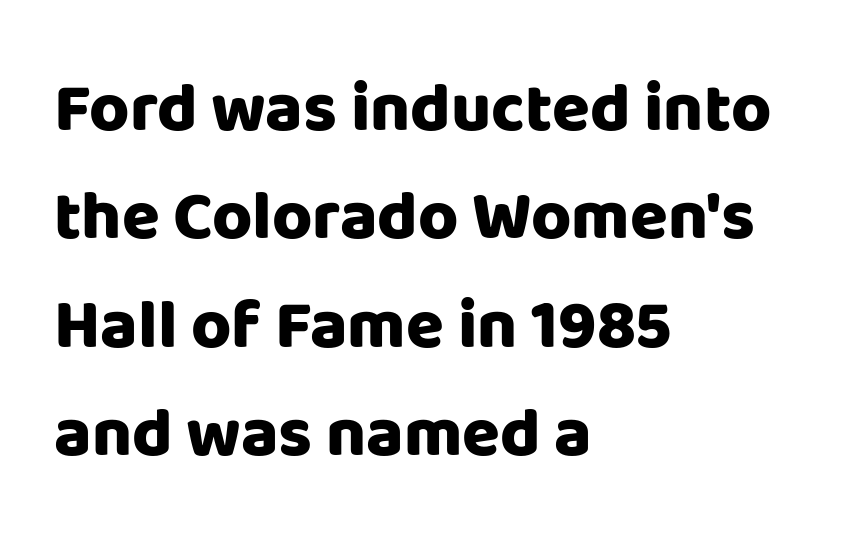
Only glyphs here, with clear space below each row. Posture: vertical. Pretty heavy lettering here — definitely bold. These lines stack with their left ends in a neat column.
